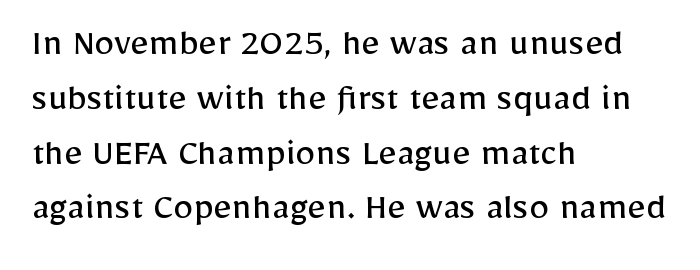
The rag falls on the right side of this text block. The font is comparable to plain body text, perhaps lighter. The zone under the glyphs is completely vacant. The letters advance in unequal steps, a hallmark of proportional type.
